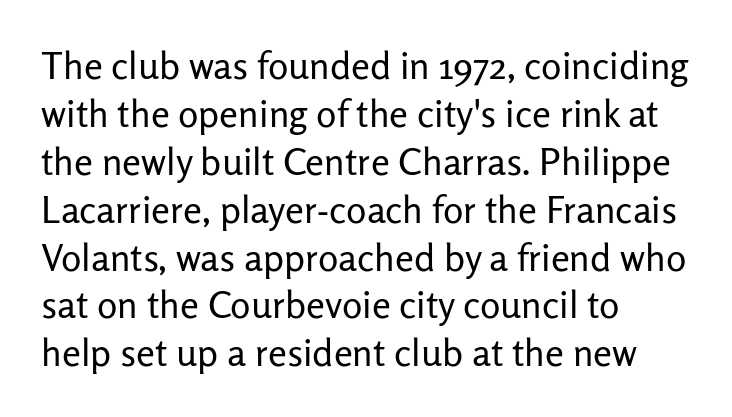
Q: Is the text bold? A: No.
Q: Is the text italic (slanted)? A: No, it is upright.
Q: Is the typeface a serif or a sans-serif typeface? A: Sans-serif.
Q: Is the text underlined? A: No.
Q: How is the paragraph aligned? A: Left-aligned.
Q: Is the spacing between letters normal or unusually wide? A: Normal.
Q: Is the spacing between lines tight, normal or loose? A: Normal.
Q: Width (condensed, normal, or wide)? A: Normal.
Q: Stroke contrast? A: Low.
Q: x-height? A: Medium.
Q: Monospaced? A: No.
